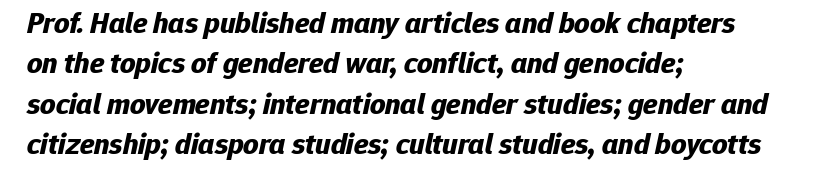
The image shows 30 px bold type, italic (leaning right); set left-aligned, normal line spacing (1.35x), normal letter spacing, not underlined; low stroke contrast and a medium x-height.
